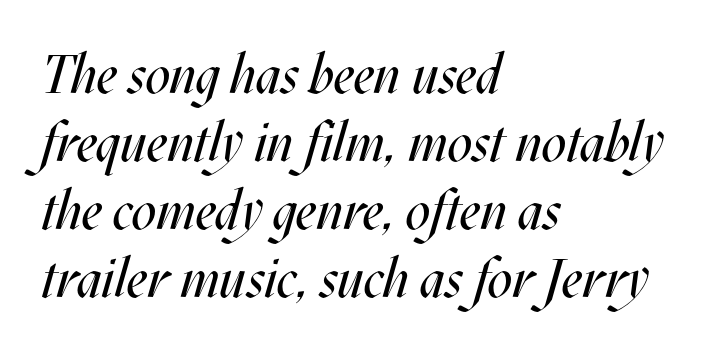
The image shows 54 px regular-weight, condensed type, italic (leaning right); set left-aligned, normal line spacing (1.26x), normal letter spacing, not underlined; medium stroke contrast and a large x-height.
